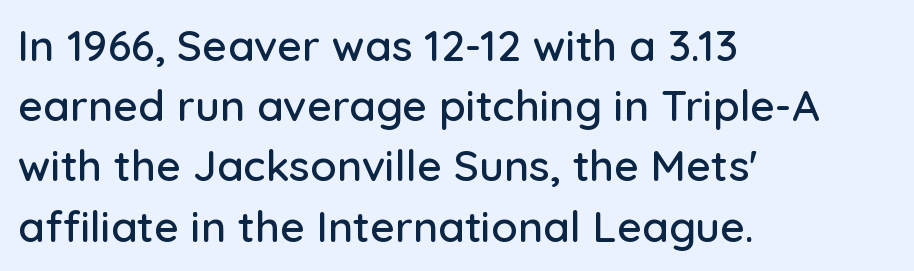
{"serif": "no", "italic": "no", "width": "normal", "stroke_contrast": "low", "x_height": "medium", "monospaced": "no", "underline": "no", "align": "left", "line_spacing": "normal", "line_spacing_ratio": 1.4, "letter_spacing": "normal", "letter_spacing_em": 0.0, "glyph_px": 43}
